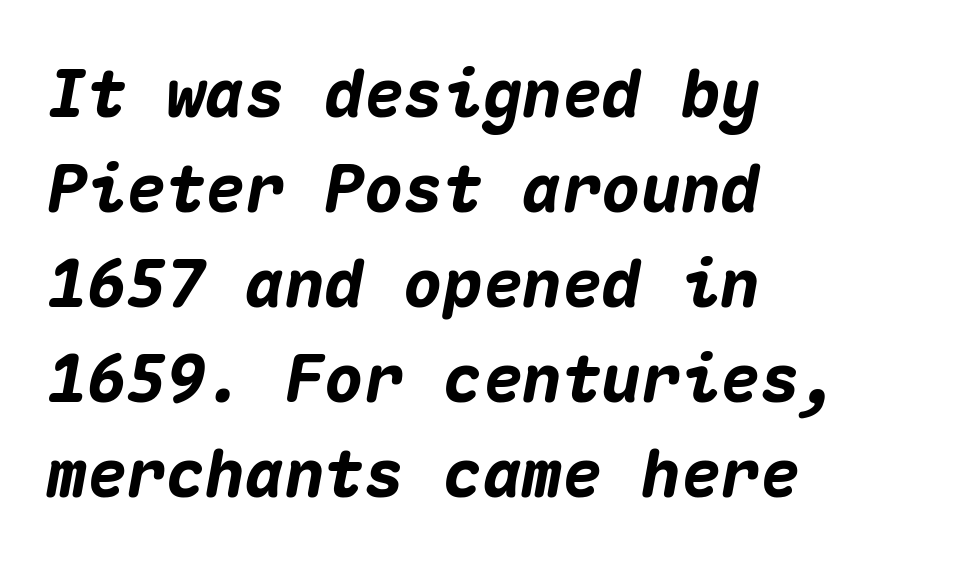
Q: Is the text bold? A: Yes.
Q: Is the text italic (slanted)? A: Yes, it leans right by about 10 degrees.
Q: Is the text underlined? A: No.
Q: How is the paragraph aligned? A: Left-aligned.
Q: Is the spacing between letters normal or unusually wide? A: Normal.
Q: Is the spacing between lines tight, normal or loose? A: Normal.
Q: Width (condensed, normal, or wide)? A: Normal.
Q: Stroke contrast? A: Medium.
Q: x-height? A: Medium.
Q: Monospaced? A: Yes.
